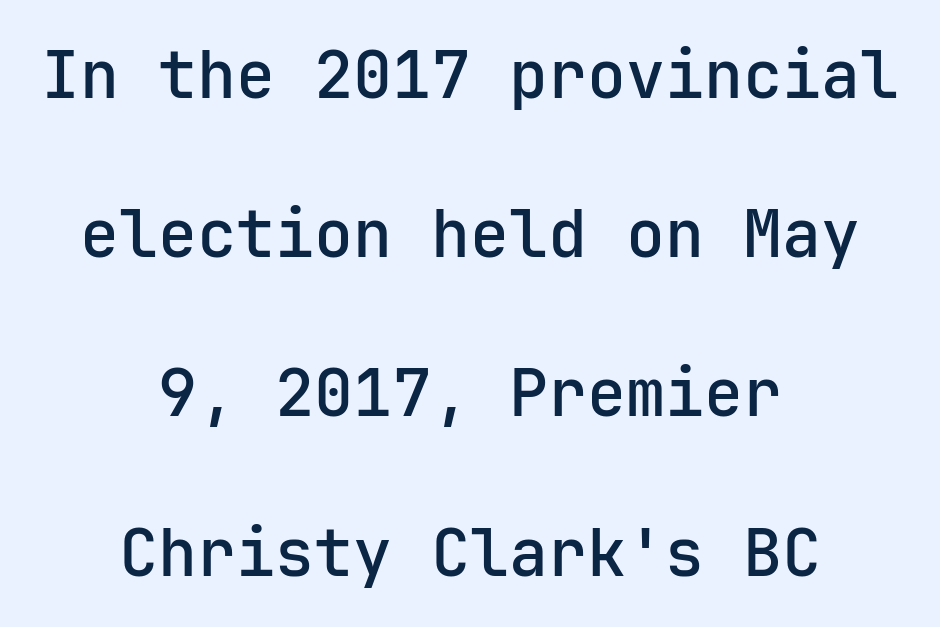
Q: Is the text bold? A: Semi-bold.
Q: Is the text italic (slanted)? A: No, it is upright.
Q: Is the typeface a serif or a sans-serif typeface? A: Sans-serif.
Q: Is the text underlined? A: No.
Q: How is the paragraph aligned? A: Centered.
Q: Is the spacing between letters normal or unusually wide? A: Normal.
Q: Is the spacing between lines tight, normal or loose? A: Loose.
Q: Width (condensed, normal, or wide)? A: Normal.
Q: Stroke contrast? A: Low.
Q: x-height? A: Medium.
